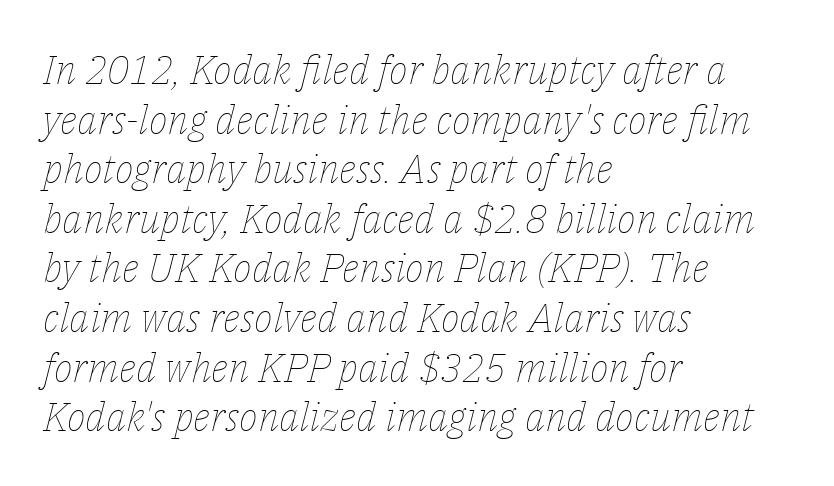
The face used here has a pronounced slope to its letters. This sample is left-justified, so line endings fall wherever the words run out. Clear beneath every line of the passage. The letters advance in unequal steps, a hallmark of proportional type. Tracking value appears to be zero — textbook default spacing.
